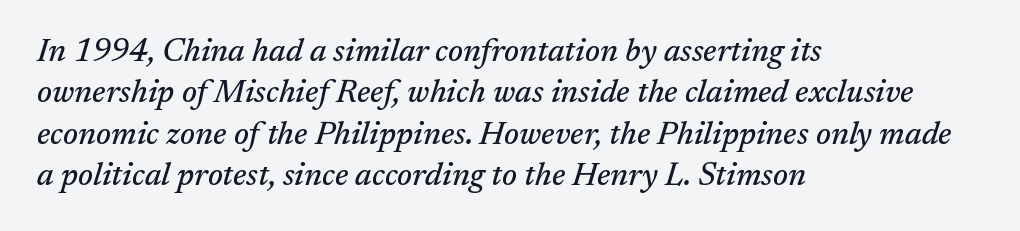
Q: Is the text italic (slanted)? A: Yes, it leans right by about 17 degrees.
Q: Is the typeface a serif or a sans-serif typeface? A: Serif.
Q: Is the text underlined? A: No.
Q: How is the paragraph aligned? A: Left-aligned.
Q: Is the spacing between letters normal or unusually wide? A: Normal.
Q: Is the spacing between lines tight, normal or loose? A: Normal.
Q: Width (condensed, normal, or wide)? A: Normal.
Q: Stroke contrast? A: Medium.
Q: x-height? A: Medium.
Q: Monospaced? A: No.
